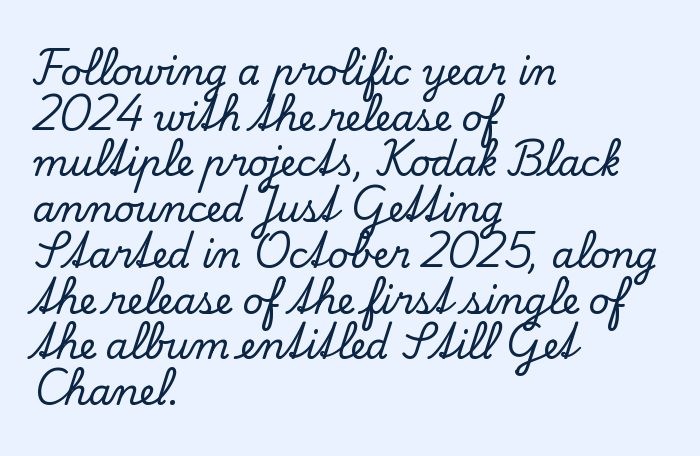
The image shows 36 px serif type; set left-aligned, normal line spacing (1.27x), normal letter spacing, not underlined; low stroke contrast and a small x-height.
